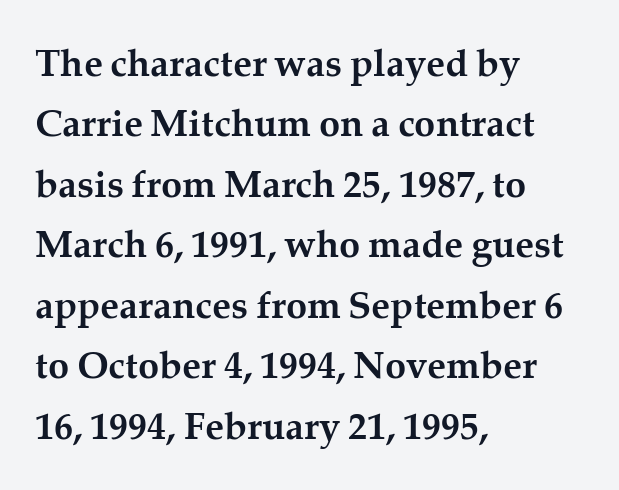
Q: Is the text bold? A: Yes.
Q: Is the text italic (slanted)? A: No, it is upright.
Q: Is the typeface a serif or a sans-serif typeface? A: Serif.
Q: Is the text underlined? A: No.
Q: How is the paragraph aligned? A: Left-aligned.
Q: Is the spacing between letters normal or unusually wide? A: Normal.
Q: Is the spacing between lines tight, normal or loose? A: Normal.
Q: Width (condensed, normal, or wide)? A: Normal.
Q: Stroke contrast? A: Medium.
Q: x-height? A: Medium.
Q: Monospaced? A: No.
